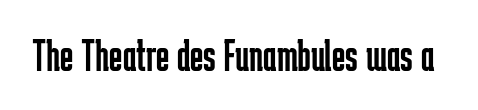
Bold? No — there's no thickening of the strokes. Decoration check: the copy has no underline. Looks like regular typesetting: each glyph gets only the width it needs. Words appear dense and cohesive because spacing is normal. The rendering shows plain stroke endings on the letterforms — a sans-serif design.
